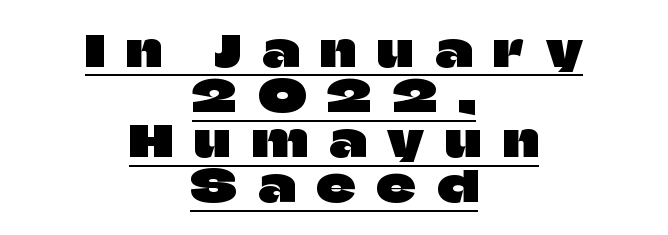
{"serif": "no", "italic": "no", "width": "normal", "stroke_contrast": "low", "x_height": "large", "monospaced": "no", "underline": "yes", "align": "center", "line_spacing": "tight", "line_spacing_ratio": 1.05, "letter_spacing": "wide", "letter_spacing_em": 0.5, "glyph_px": 43}
